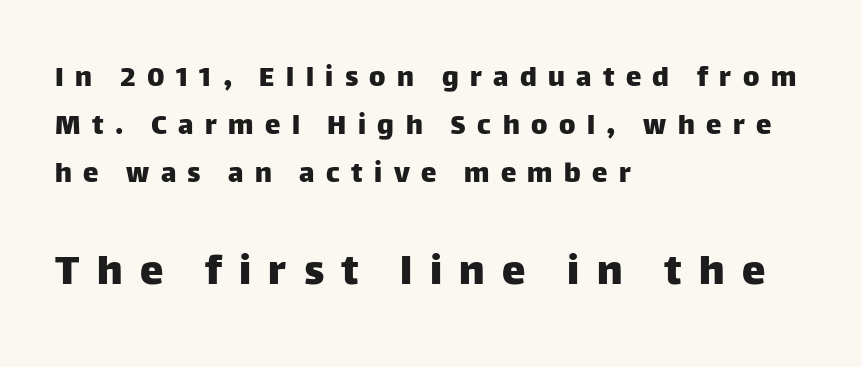
The image shows 47 px sans-serif type, upright; set left-aligned, normal line spacing (1.55x), unusually wide letter spacing (+0.37 em), not underlined; the second (bottom) block is 1.52x larger; low stroke contrast and a large x-height.
